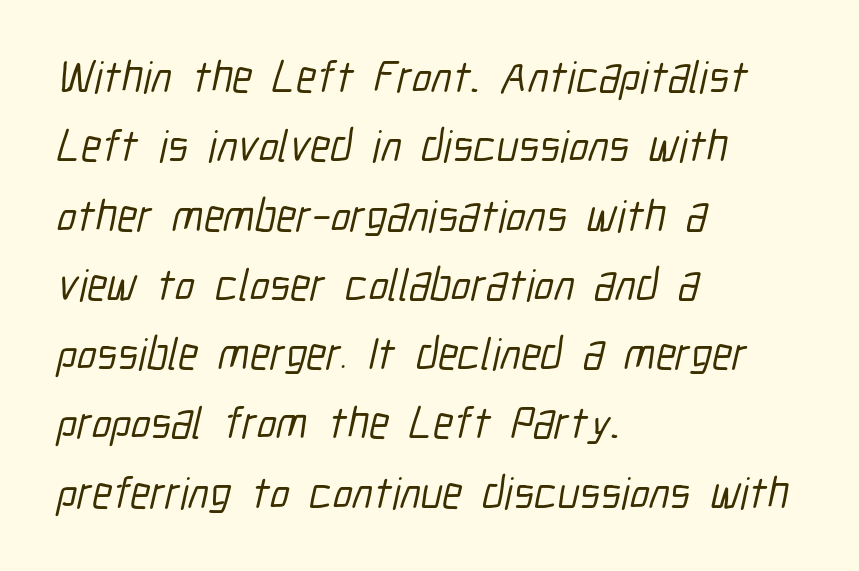
Q: Is the typeface a serif or a sans-serif typeface? A: Sans-serif.
Q: Is the text underlined? A: No.
Q: How is the paragraph aligned? A: Left-aligned.
Q: Is the spacing between letters normal or unusually wide? A: Normal.
Q: Is the spacing between lines tight, normal or loose? A: Normal.
Q: Width (condensed, normal, or wide)? A: Condensed.
Q: Stroke contrast? A: Low.
Q: x-height? A: Medium.
Q: Monospaced? A: No.
